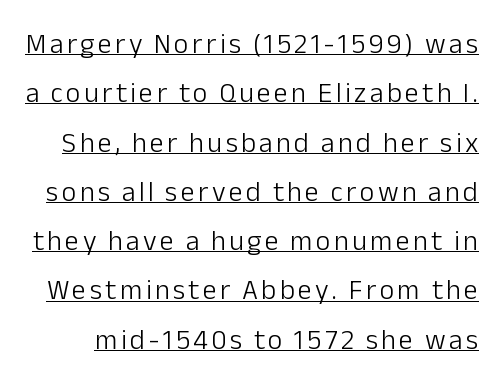
The image shows 28 px light sans-serif type, upright; set line spacing 1.76x, underlined; low stroke contrast and a medium x-height.
